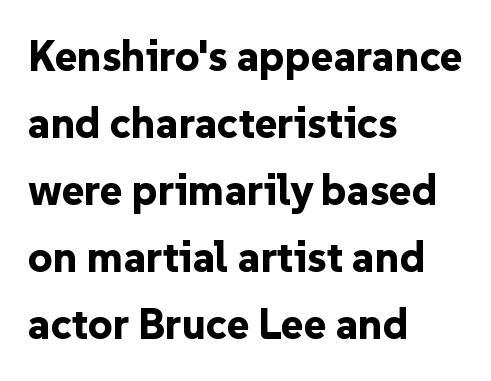
Q: Is the text bold? A: Yes.
Q: Is the text italic (slanted)? A: No, it is upright.
Q: Is the typeface a serif or a sans-serif typeface? A: Sans-serif.
Q: Is the text underlined? A: No.
Q: How is the paragraph aligned? A: Left-aligned.
Q: Is the spacing between letters normal or unusually wide? A: Normal.
Q: Is the spacing between lines tight, normal or loose? A: Normal.
Q: Width (condensed, normal, or wide)? A: Normal.
Q: Stroke contrast? A: Low.
Q: x-height? A: Medium.
Q: Monospaced? A: No.
